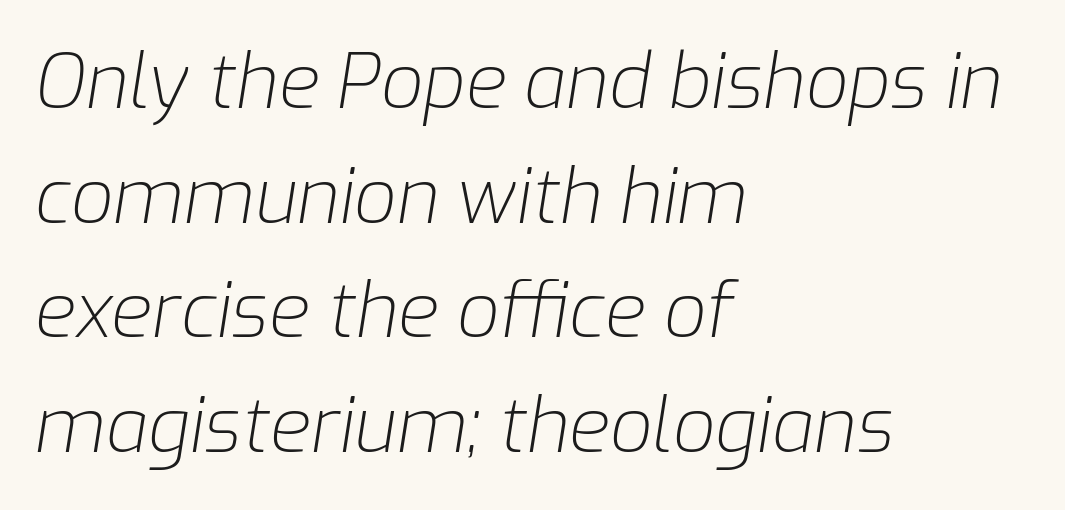
Spacing between characters is what you'd get straight out of the box. Leftover space on each line is placed entirely after the last word. The strokes are not fattened; the text isn't bold. Beneath every word, the page is bare. Would a proofreader flag this as italicized? Yes. The passage shown stacks its lines at a standard gap.
